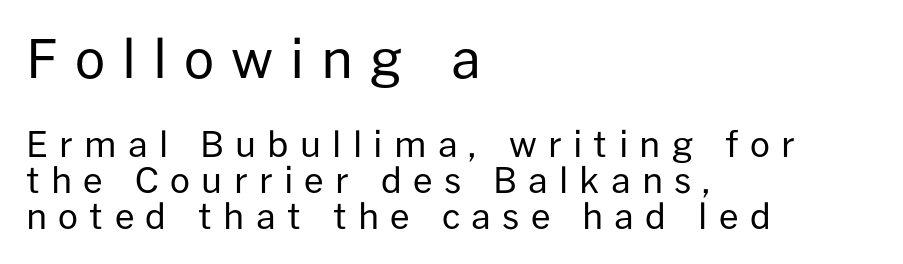
The type sits square on the baseline with zero lean. Decoration check: the copy has no underline. Line beginnings align vertically; line endings do not. Tracking here is generous; glyphs stand well apart from one another. The designer went with a sans here, leaving each stem footless. The characters are drawn with everyday or finer stroke widths.
